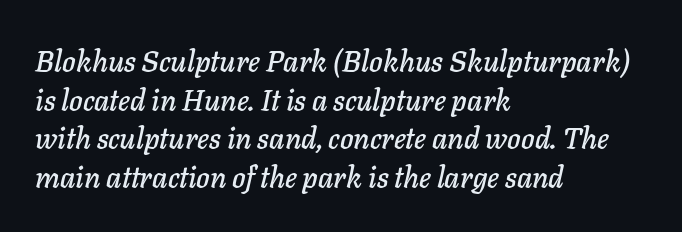
The image shows 29 px text type, italic (leaning right); set left-aligned, normal line spacing (1.33x), normal letter spacing, not underlined; low stroke contrast and a medium x-height.
